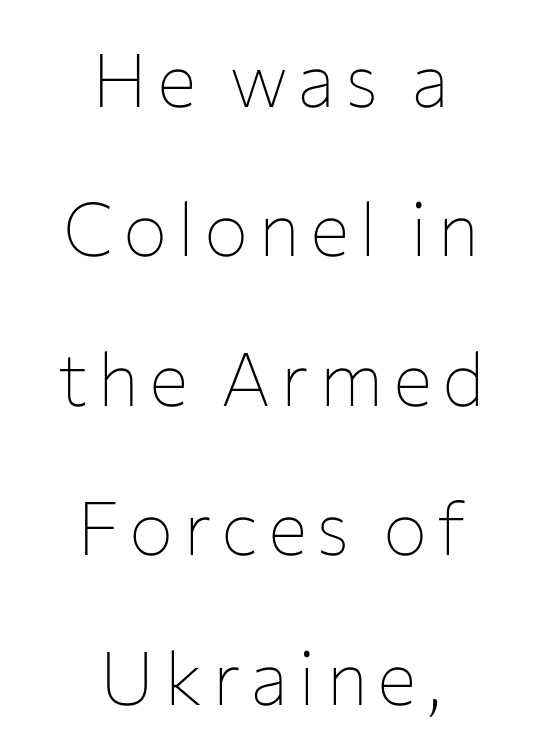
{"serif": "no", "italic": "no", "bold": "no", "weight": "thin", "width": "normal", "stroke_contrast": "low", "x_height": "medium", "monospaced": "no", "underline": "no", "align": "center", "line_spacing": "loose", "line_spacing_ratio": 2.02, "glyph_px": 74}
